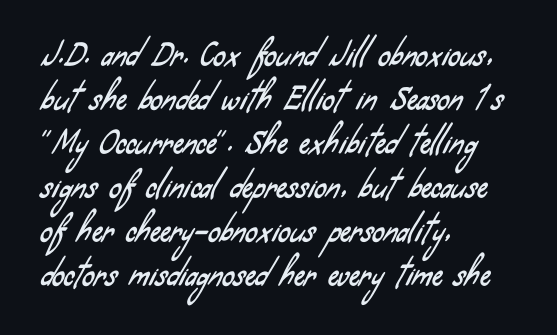
{"serif": "no", "width": "condensed", "stroke_contrast": "low", "x_height": "small", "monospaced": "no", "underline": "no", "align": "left", "line_spacing": "normal", "line_spacing_ratio": 1.47, "letter_spacing": "normal", "letter_spacing_em": 0.0, "glyph_px": 30}
